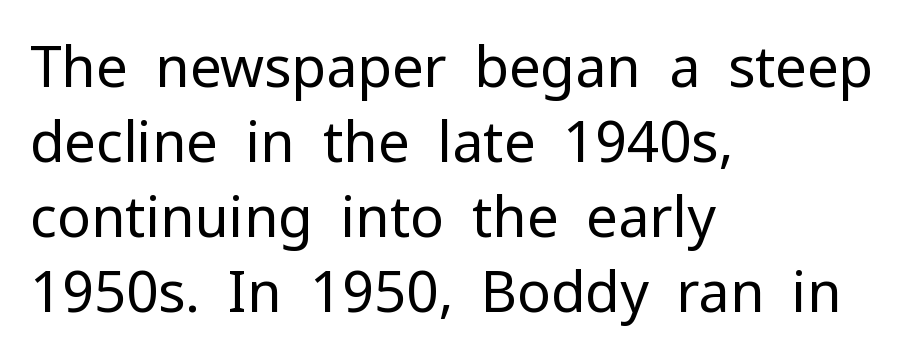
The image shows 56 px regular-weight sans-serif type, upright; set left-aligned, normal line spacing (1.34x), normal letter spacing, not underlined; low stroke contrast and a medium x-height.
